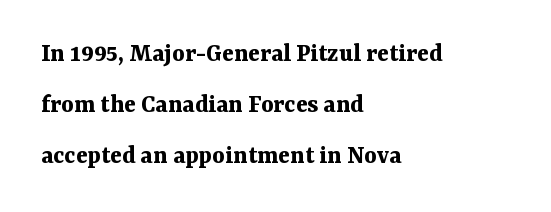
Q: Is the text bold? A: Yes.
Q: Is the text italic (slanted)? A: No, it is upright.
Q: Is the text underlined? A: No.
Q: How is the paragraph aligned? A: Left-aligned.
Q: Is the spacing between letters normal or unusually wide? A: Normal.
